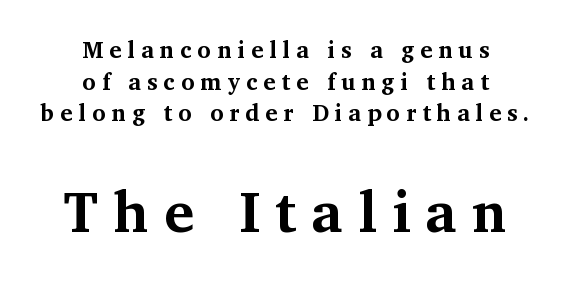
Quick note: interline space is typical. Proportional: the letters do not fall into vertical columns. It's the straight-up-and-down kind of type. The letters are spread apart with noticeably loose tracking. Here the second block reads like a headline and the first like body copy. The characters display serif detailing at their extremities.
